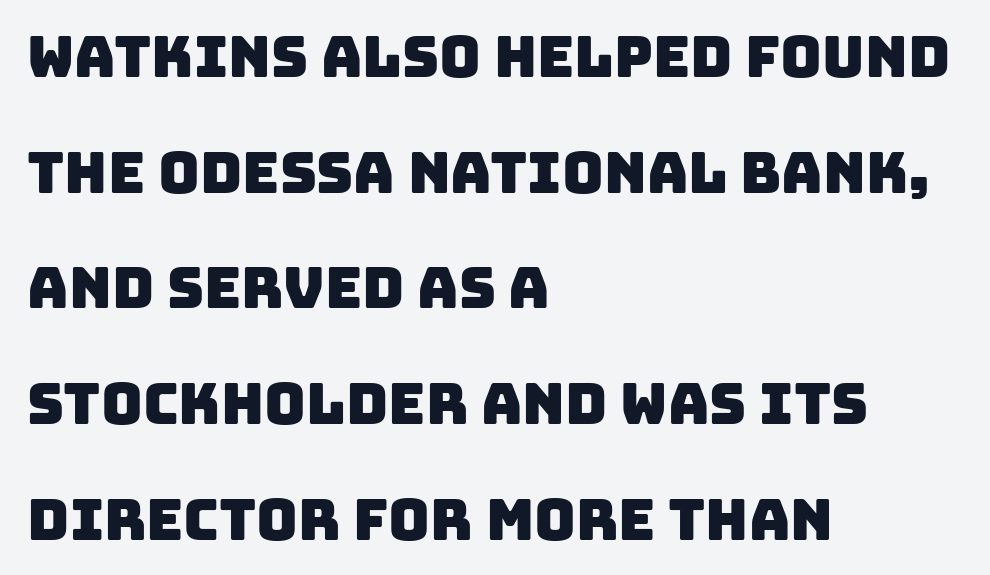
Typeset ragged right — the left edge is the straight one. How are the letters spaced? Ordinarily, with no added tracking. Think of a printed novel: that variable character pitch is what you see here. Rows of type keep a wide berth in the vertical direction.
